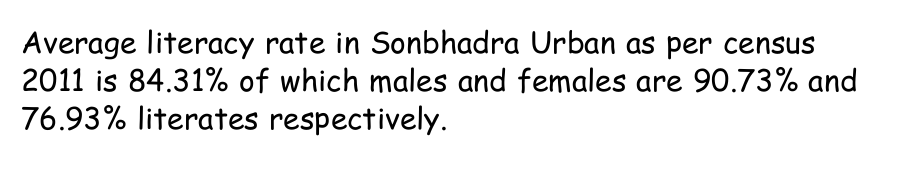
The image shows 30 px regular-weight, condensed sans-serif type, upright; set left-aligned, normal line spacing (1.27x), normal letter spacing, not underlined; low stroke contrast and a medium x-height.
